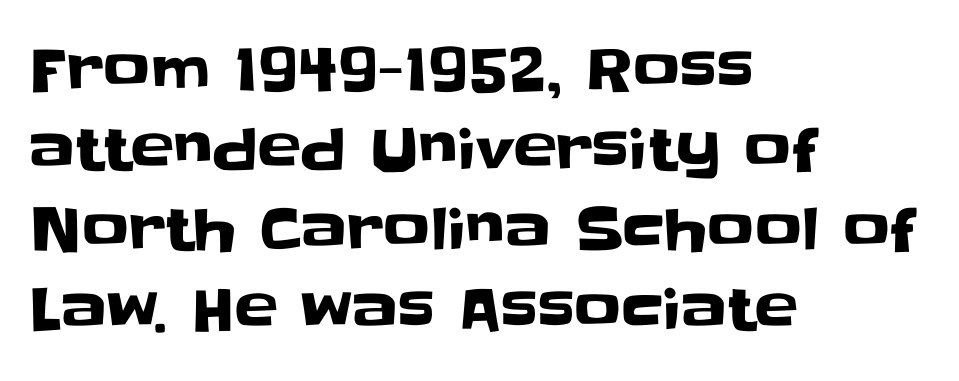
Each letter keeps its own natural width here, so spacing adapts to shape. Between one letter and the next there's only the usual sliver of space. Layout note: lines flush left. Whoever set this chose a conventional vertical rhythm.
